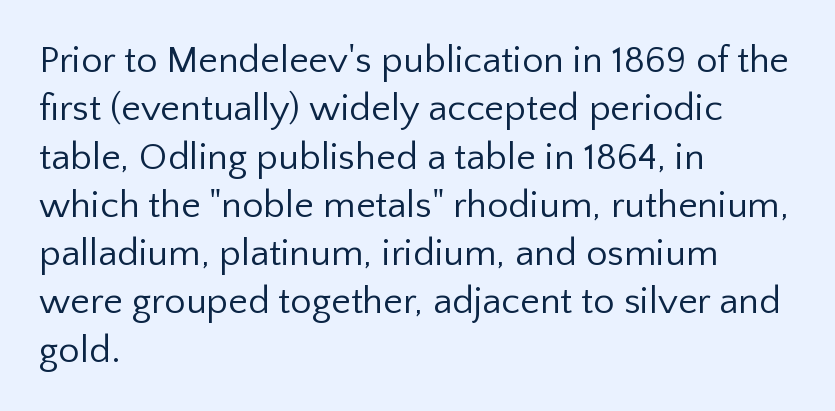
The image shows 38 px regular-weight sans-serif type, upright; set left-aligned, normal line spacing (1.27x), normal letter spacing, not underlined; low stroke contrast and a medium x-height.
